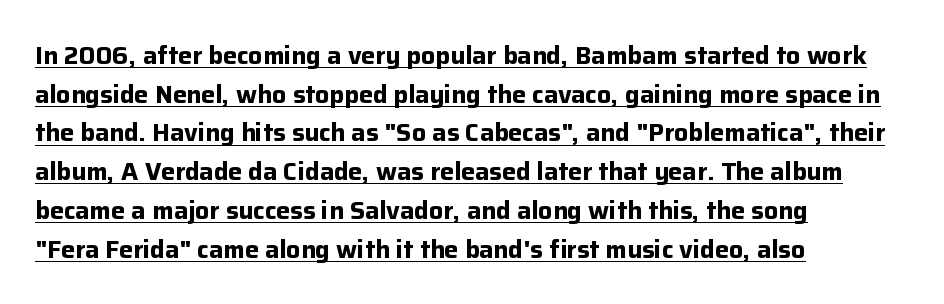
Every letter is thick-stroked: bold, no question. You can see a thin bar hugging the bottom of the glyphs. If you measured baseline to baseline, you'd find a middling distance. These lines stack with their left ends in a neat column.
